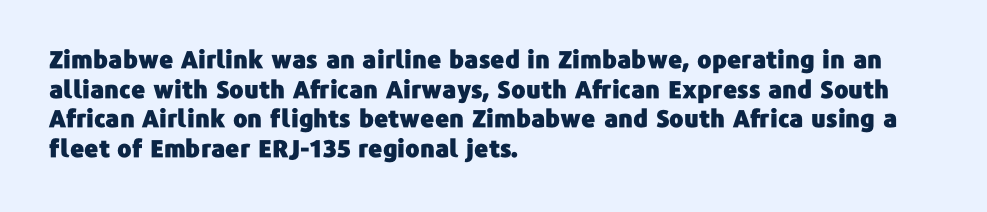
The rag falls on the right side of this text block. This sample uses an upright cut, with every glyph sitting square on the baseline. This sample uses plain, unmodified letter spacing. The strip under each line holds only bare page.
